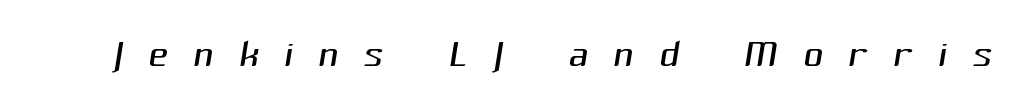
The image shows 55 px light sans-serif type; set unusually wide letter spacing (+0.46 em), not underlined; medium stroke contrast and a medium x-height.
